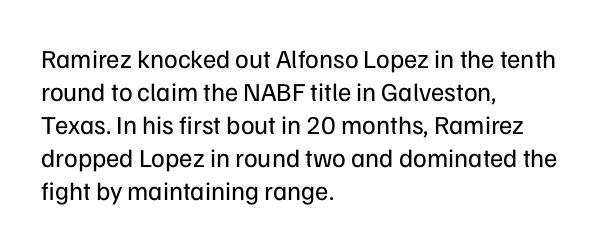
Q: Is the text bold? A: No.
Q: Is the text italic (slanted)? A: No, it is upright.
Q: Is the text underlined? A: No.
Q: How is the paragraph aligned? A: Left-aligned.
Q: Is the spacing between letters normal or unusually wide? A: Normal.
Q: Is the spacing between lines tight, normal or loose? A: Normal.
